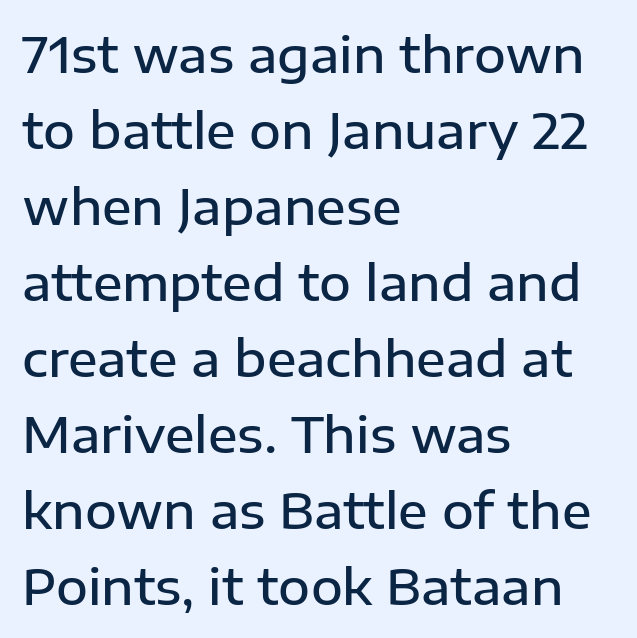
The image shows 49 px semibold sans-serif type, upright; set left-aligned, normal line spacing (1.55x), normal letter spacing, not underlined; low stroke contrast and a medium x-height.
